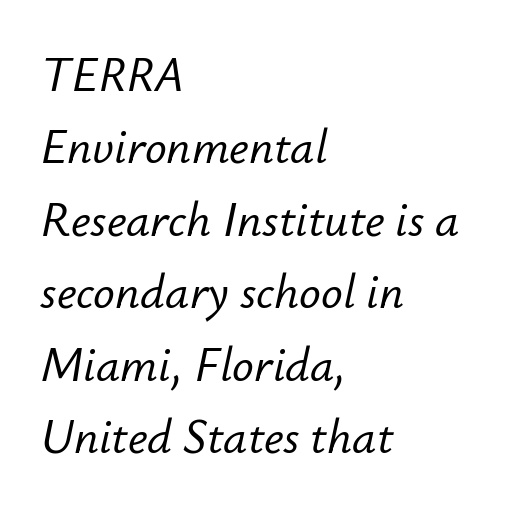
The image shows 48 px text type, italic (leaning right); set left-aligned, normal line spacing (1.51x), normal letter spacing, not underlined; low stroke contrast and a small x-height.
